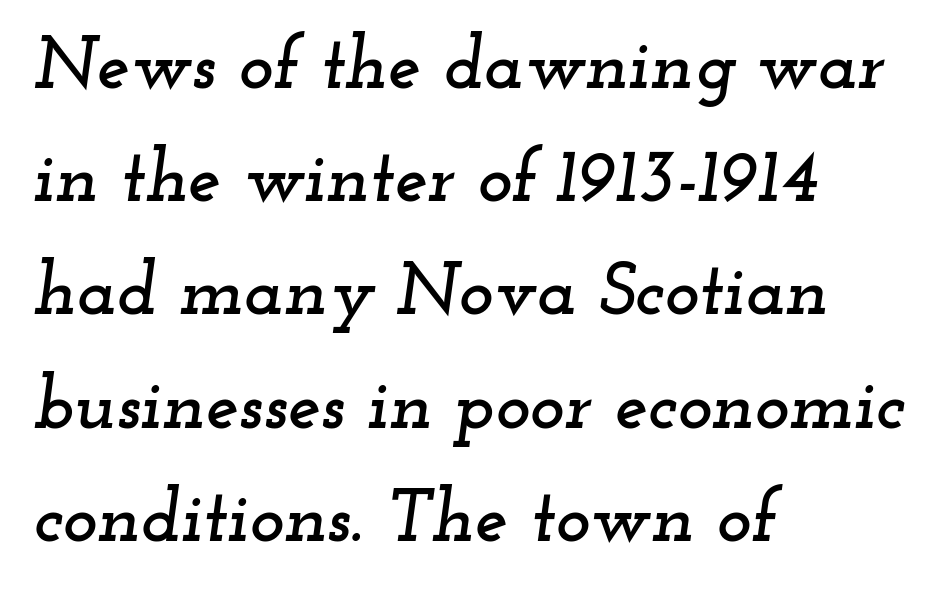
{"serif": "yes", "italic": "yes", "lean": "right", "slant_degrees": 12, "width": "wide", "stroke_contrast": "low", "x_height": "small", "monospaced": "no", "underline": "no", "align": "left", "line_spacing": "normal", "line_spacing_ratio": 1.53, "letter_spacing": "normal", "letter_spacing_em": 0.0, "glyph_px": 74}
